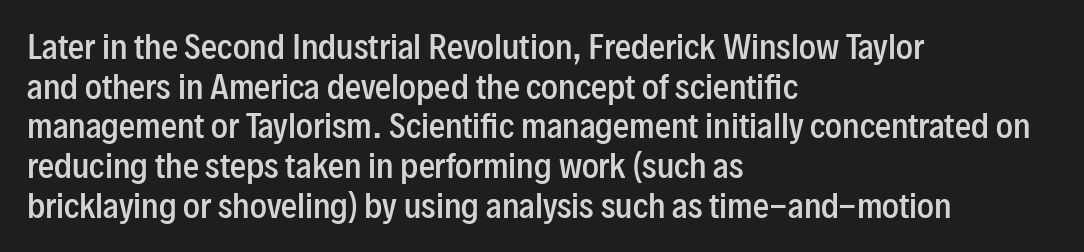
{"serif": "no", "italic": "no", "bold": "semi", "weight": "semibold", "width": "condensed", "stroke_contrast": "low", "x_height": "medium", "monospaced": "no", "underline": "no", "align": "left", "line_spacing_ratio": 1.24, "letter_spacing": "normal", "letter_spacing_em": 0.0, "glyph_px": 32}
